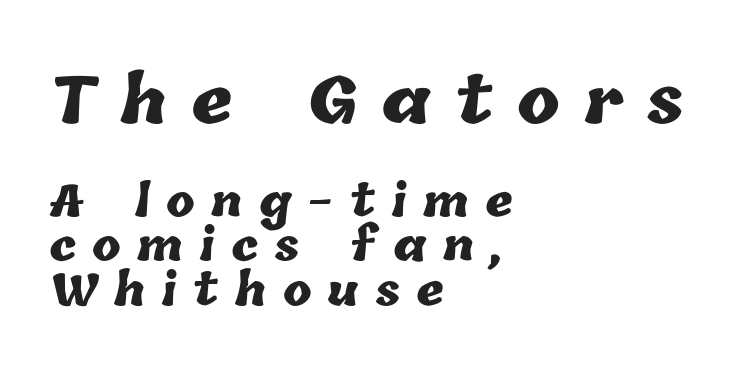
Plenty of ink on the page — the face is bold. Visually, the top section dominates because its glyphs are scaled up. The gaps between neighbouring characters are conspicuously large. The designer dialed line spacing down below the default. Descenders are the only things crossing below the line.
